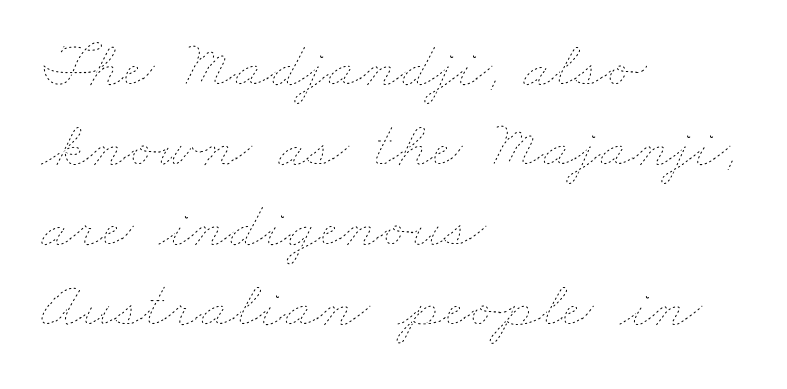
The image shows 66 px thin, wide type; set left-aligned, line spacing 1.21x, normal letter spacing, not underlined; low stroke contrast and a small x-height.
